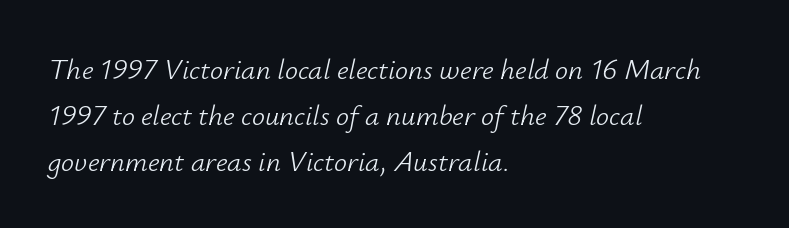
The image shows 29 px light type, italic (leaning right); set left-aligned, normal line spacing (1.58x), normal letter spacing, not underlined; low stroke contrast and a small x-height.
